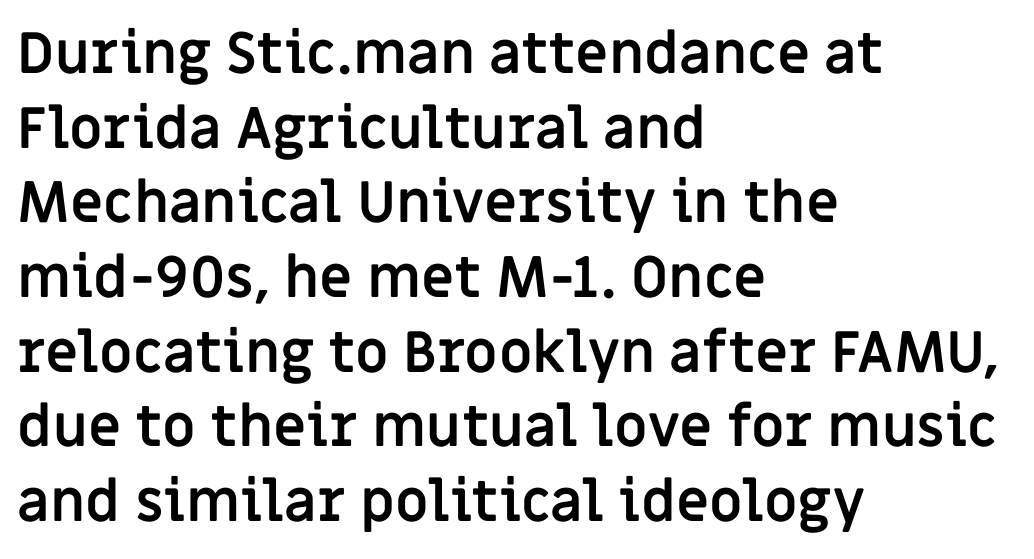
The image shows 57 px semibold sans-serif type, upright; set left-aligned, normal line spacing (1.31x), normal letter spacing, not underlined; low stroke contrast and a large x-height.
